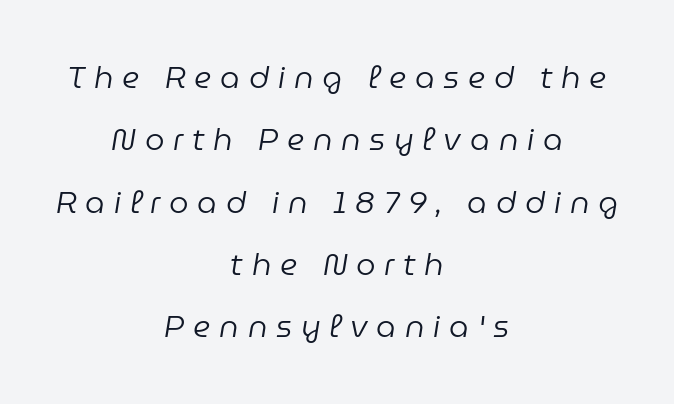
The image shows 31 px regular-weight type, italic (leaning right); set centered, loose line spacing (2.01x), unusually wide letter spacing (+0.28 em), not underlined; low stroke contrast and a medium x-height.
